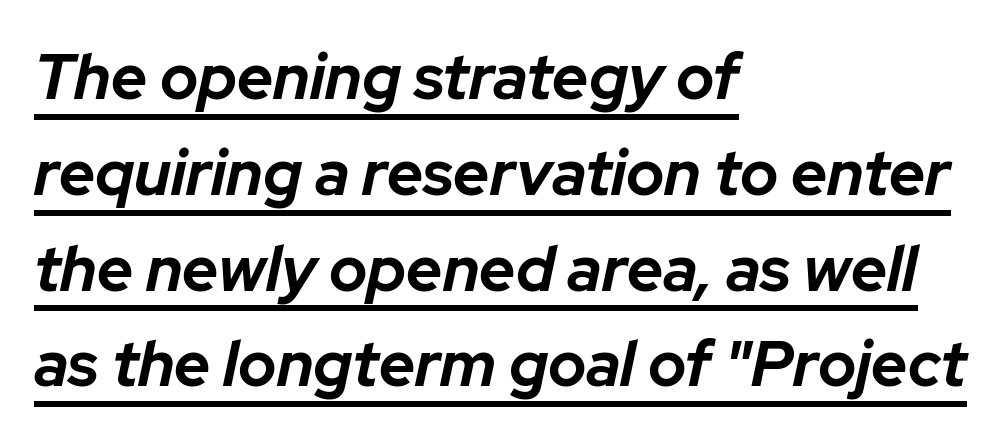
Q: Is the text bold? A: Yes.
Q: Is the text italic (slanted)? A: Yes, it leans right by about 12 degrees.
Q: Is the text underlined? A: Yes.
Q: How is the paragraph aligned? A: Left-aligned.
Q: Is the spacing between letters normal or unusually wide? A: Normal.
Q: Is the spacing between lines tight, normal or loose? A: Normal.
Q: Width (condensed, normal, or wide)? A: Normal.
Q: Stroke contrast? A: Low.
Q: x-height? A: Medium.
Q: Monospaced? A: No.
